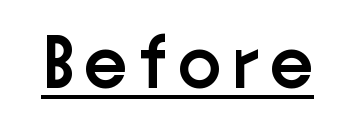
Varying glyph widths throughout — classic text-font behaviour. Look at the bottom of the vertical strokes: they stop flat, with no serifs. Weight check: semibold — heavier than regular, not quite bold. This is roman type, the default non-slanted kind.
